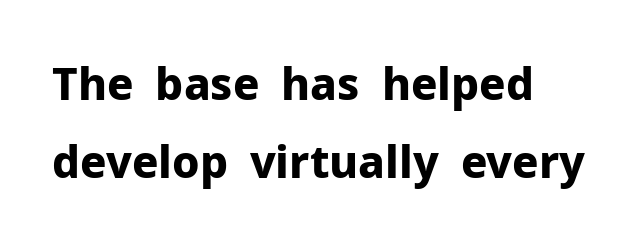
{"serif": "no", "italic": "no", "bold": "yes", "weight": "bold", "width": "normal", "stroke_contrast": "low", "x_height": "medium", "monospaced": "no", "underline": "no", "align": "left", "line_spacing_ratio": 1.77, "letter_spacing": "normal", "letter_spacing_em": 0.0, "glyph_px": 44}
